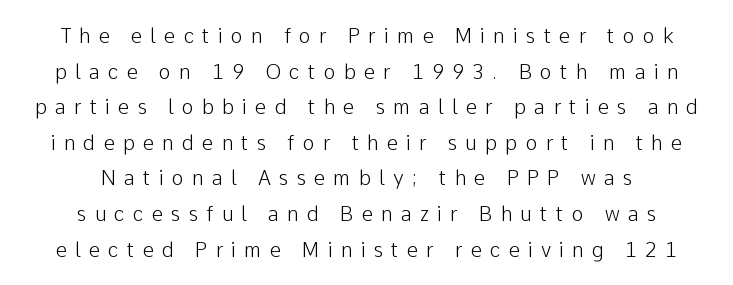
The image shows 20 px text type, upright; set centered, line spacing 1.78x, unusually wide letter spacing (+0.41 em), not underlined.
